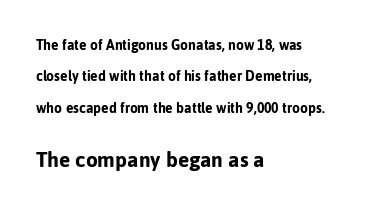
Airy leading. Words float on clear page, feet unadorned. Whoever set this made the second block the dominant, larger element. Each line starts at the same left margin while the right side varies. This is the regular roman posture of the typeface. The horizontal fit of the characters is conventional and even.
